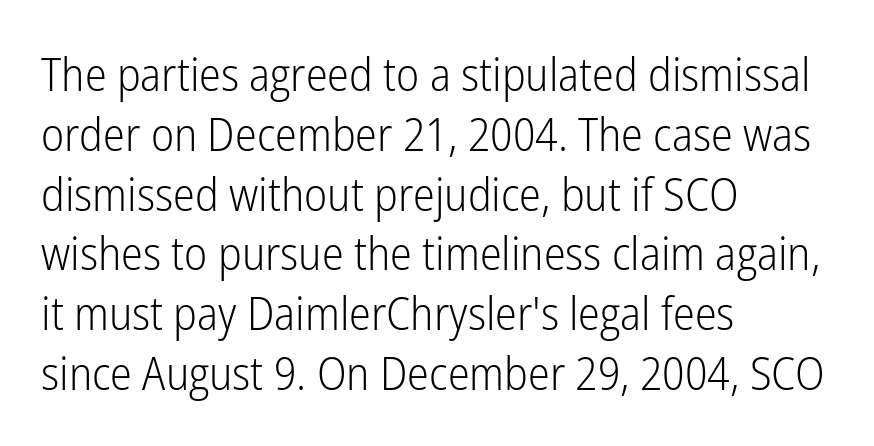
Q: Is the text bold? A: No.
Q: Is the text italic (slanted)? A: No, it is upright.
Q: Is the typeface a serif or a sans-serif typeface? A: Sans-serif.
Q: Is the text underlined? A: No.
Q: How is the paragraph aligned? A: Left-aligned.
Q: Is the spacing between letters normal or unusually wide? A: Normal.
Q: Is the spacing between lines tight, normal or loose? A: Normal.
Q: Width (condensed, normal, or wide)? A: Condensed.
Q: Stroke contrast? A: Low.
Q: x-height? A: Medium.
Q: Monospaced? A: No.
